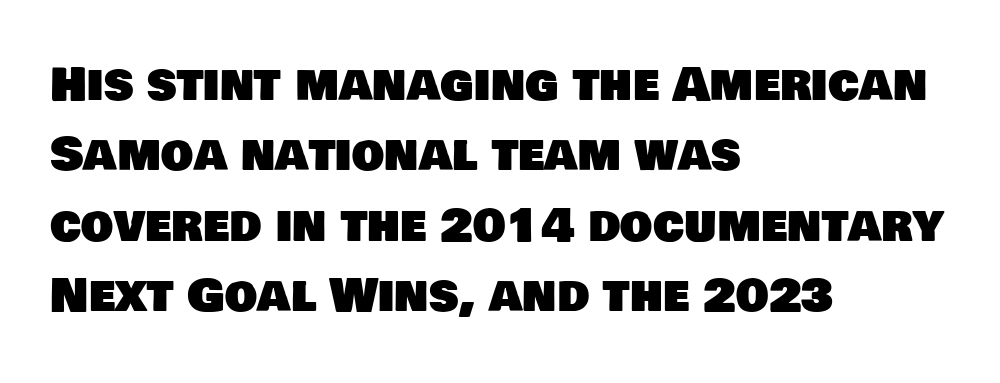
Q: Is the typeface a serif or a sans-serif typeface? A: Sans-serif.
Q: Is the text underlined? A: No.
Q: How is the paragraph aligned? A: Left-aligned.
Q: Is the spacing between letters normal or unusually wide? A: Normal.
Q: Is the spacing between lines tight, normal or loose? A: Normal.
Q: Width (condensed, normal, or wide)? A: Normal.
Q: Stroke contrast? A: Low.
Q: x-height? A: Large.
Q: Monospaced? A: No.
